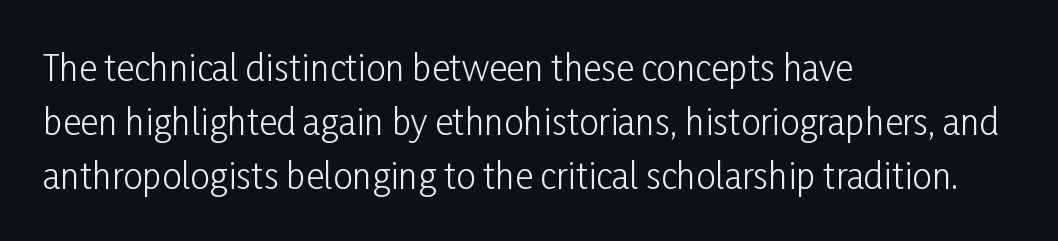
{"serif": "no", "italic": "no", "bold": "no", "weight": "light", "width": "condensed", "stroke_contrast": "low", "x_height": "medium", "monospaced": "no", "underline": "no", "align": "left", "line_spacing": "normal", "line_spacing_ratio": 1.54, "letter_spacing": "normal", "letter_spacing_em": 0.0, "glyph_px": 35}
